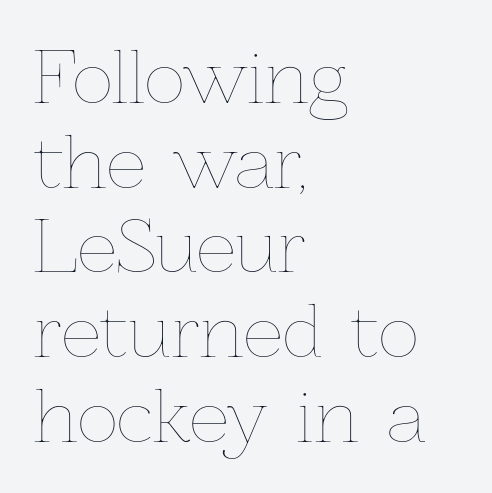
Spacing between characters is what you'd get straight out of the box. The lettering holds an erect, upright posture throughout. Proportional: the letters do not fall into vertical columns. Stroke thickness stays within the range of a standard reading face or lighter. In CSS terms this would be text-align: left.
